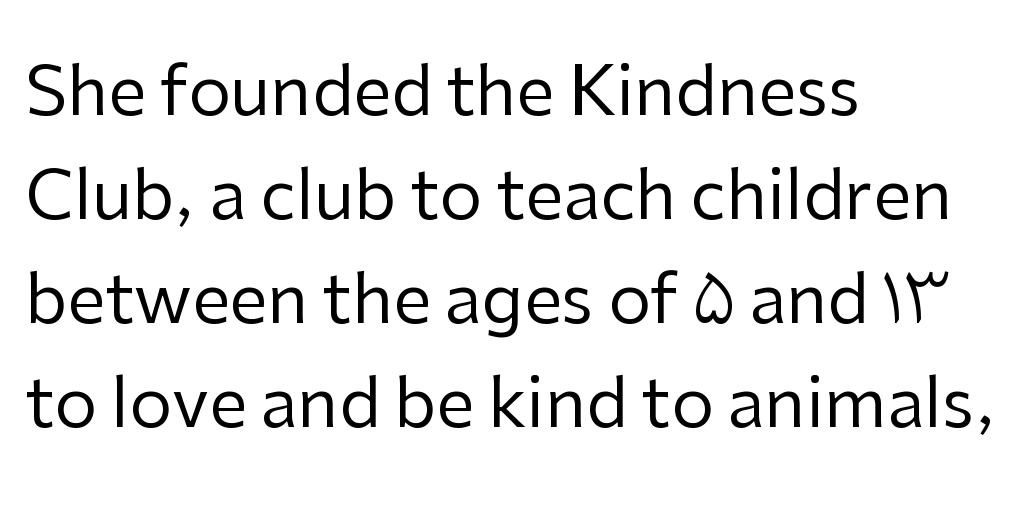
How are the letters spaced? Ordinarily, with no added tracking. Only glyphs here, with clear space below each row. Stem width sits at or under what a default text font uses. What kind of face is this? One without serifs — a sans.
